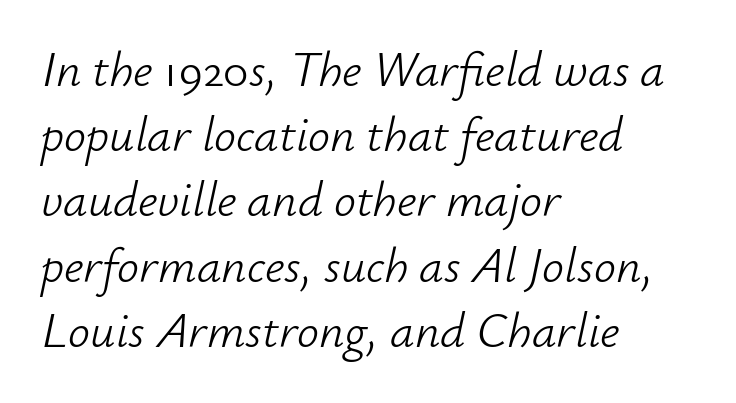
The image shows 49 px light type, italic (leaning right); set left-aligned, normal line spacing (1.33x), normal letter spacing, not underlined; low stroke contrast and a small x-height.
